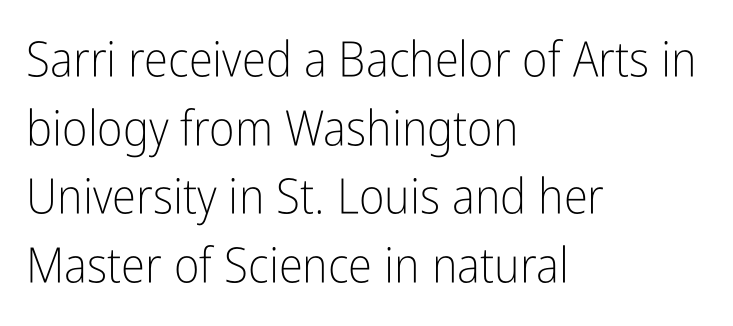
The image shows 49 px light, condensed sans-serif type, upright; set left-aligned, normal line spacing (1.4x), normal letter spacing, not underlined; low stroke contrast and a medium x-height.
